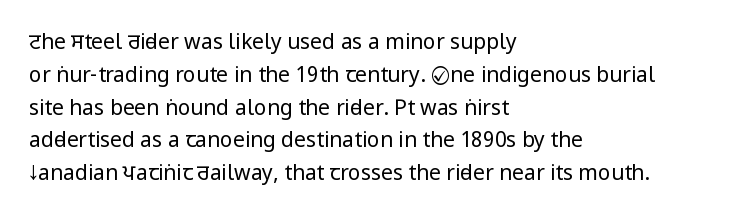
{"italic": "no", "bold": "no", "underline": "no", "align": "left", "line_spacing": "normal", "line_spacing_ratio": 1.56, "letter_spacing": "normal", "letter_spacing_em": 0.0, "glyph_px": 21}
